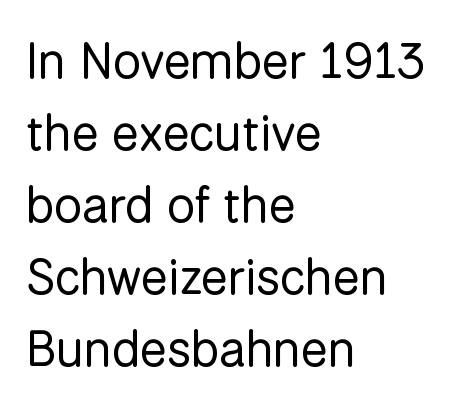
Q: Is the text bold? A: No.
Q: Is the text italic (slanted)? A: No, it is upright.
Q: Is the typeface a serif or a sans-serif typeface? A: Sans-serif.
Q: Is the text underlined? A: No.
Q: How is the paragraph aligned? A: Left-aligned.
Q: Is the spacing between letters normal or unusually wide? A: Normal.
Q: Is the spacing between lines tight, normal or loose? A: Normal.
Q: Width (condensed, normal, or wide)? A: Normal.
Q: Stroke contrast? A: Low.
Q: x-height? A: Medium.
Q: Monospaced? A: No.
